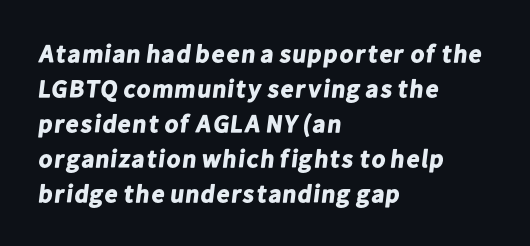
Q: Is the text bold? A: Yes.
Q: Is the text underlined? A: No.
Q: How is the paragraph aligned? A: Left-aligned.
Q: Is the spacing between letters normal or unusually wide? A: Normal.
Q: Is the spacing between lines tight, normal or loose? A: Normal.
